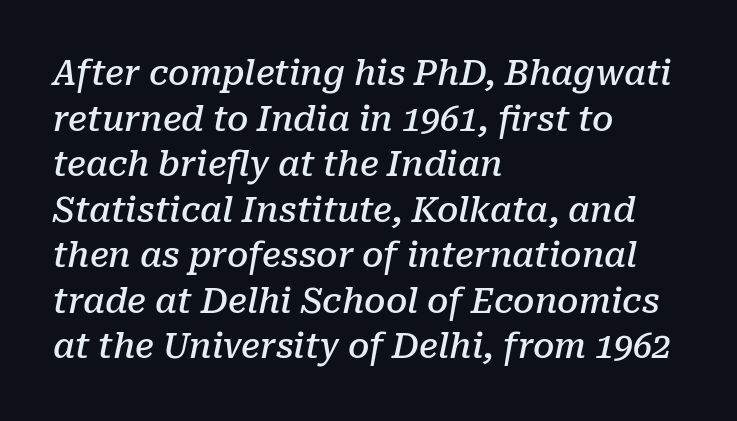
Q: Is the text bold? A: Semi-bold.
Q: Is the text italic (slanted)? A: Yes, it leans right by about 10 degrees.
Q: Is the typeface a serif or a sans-serif typeface? A: Serif.
Q: Is the text underlined? A: No.
Q: How is the paragraph aligned? A: Left-aligned.
Q: Is the spacing between letters normal or unusually wide? A: Normal.
Q: Is the spacing between lines tight, normal or loose? A: Normal.
Q: Width (condensed, normal, or wide)? A: Normal.
Q: Stroke contrast? A: Low.
Q: x-height? A: Medium.
Q: Monospaced? A: No.
